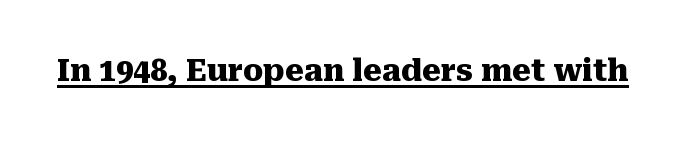
Decoration check: the copy is underlined. Does the type have serifs? Yes, each stem ends in a small foot. In terms of posture, this sample is upright. Glyph-to-glyph distance matches everyday printed text. Each letter keeps its own natural width here, so spacing adapts to shape.
